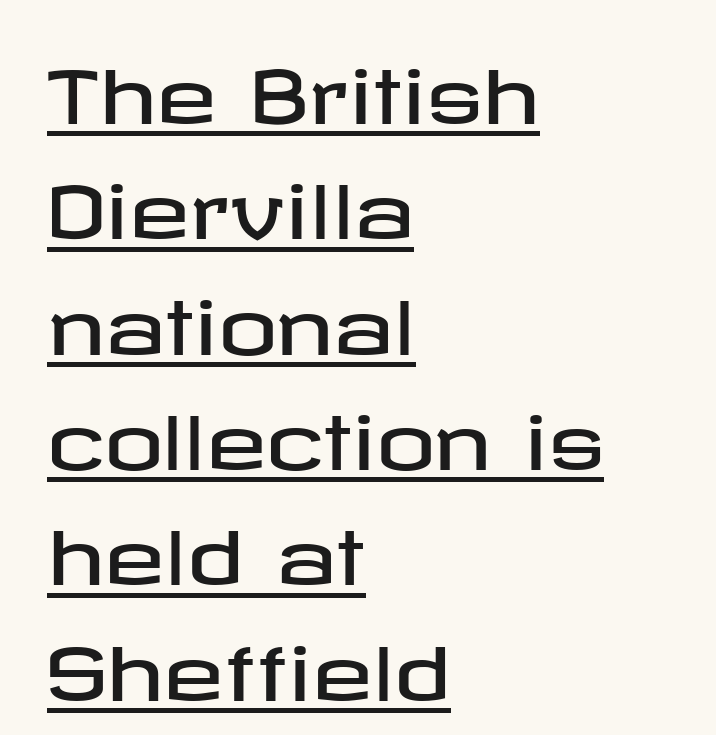
{"serif": "no", "italic": "no", "width": "wide", "stroke_contrast": "low", "x_height": "medium", "underline": "yes", "align": "left", "line_spacing": "normal", "line_spacing_ratio": 1.58, "letter_spacing": "normal", "letter_spacing_em": 0.0, "glyph_px": 73}
